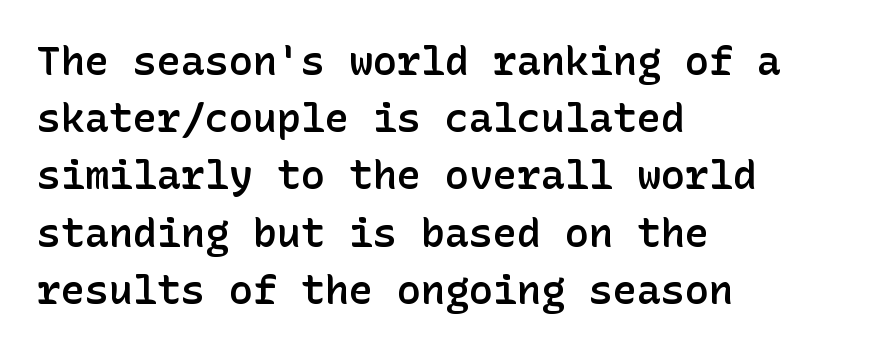
The image shows 40 px semibold sans-serif type, upright; set left-aligned, normal line spacing (1.43x), normal letter spacing, not underlined; low stroke contrast and a medium x-height.
